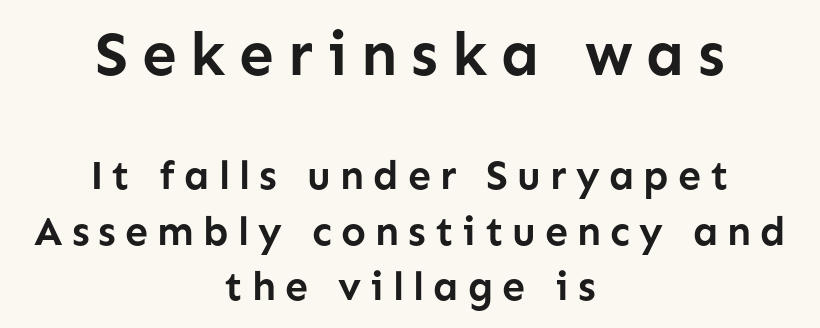
Q: Is the text bold? A: Yes.
Q: Is the text italic (slanted)? A: No, it is upright.
Q: Is the typeface a serif or a sans-serif typeface? A: Sans-serif.
Q: Is the text underlined? A: No.
Q: How is the paragraph aligned? A: Centered.
Q: Is the spacing between letters normal or unusually wide? A: Unusually wide.
Q: Is the spacing between lines tight, normal or loose? A: Normal.
Q: Which block of text is set in a larger size, the first (top) or the second (bottom)? A: The first (top) one.
Q: Width (condensed, normal, or wide)? A: Normal.
Q: Stroke contrast? A: Low.
Q: x-height? A: Medium.
Q: Monospaced? A: No.
